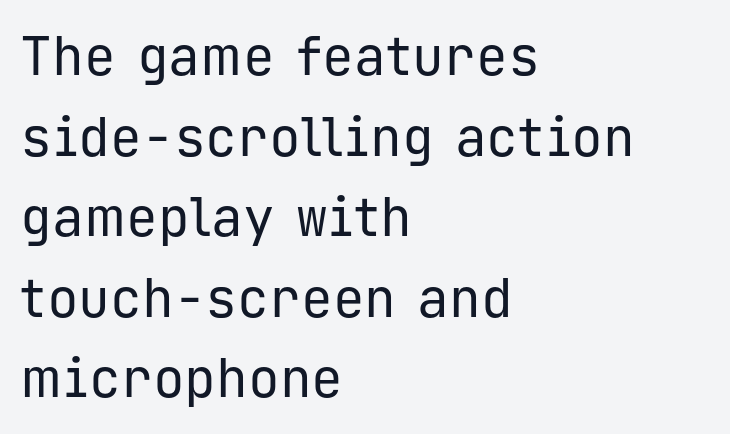
Here the designer chose a console-style face with uniform glyph widths. Only glyphs here, with clear space below each row. Students, note that the glyphs here touch the page at normal intervals. The designer went with a sans here, leaving each stem footless. All the whitespace from short lines collects on the right.
